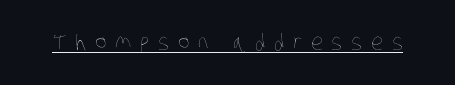
The image shows 22 px text type; set unusually wide letter spacing (+0.4 em), underlined.
